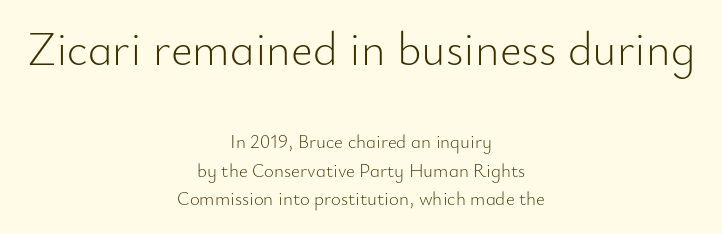
Which of the two is more prominent by size? The first, at the top. The letterforms sit at book weight or below. You could call the tracking neutral — neither tight nor loose. Quick note: interline space is typical.
